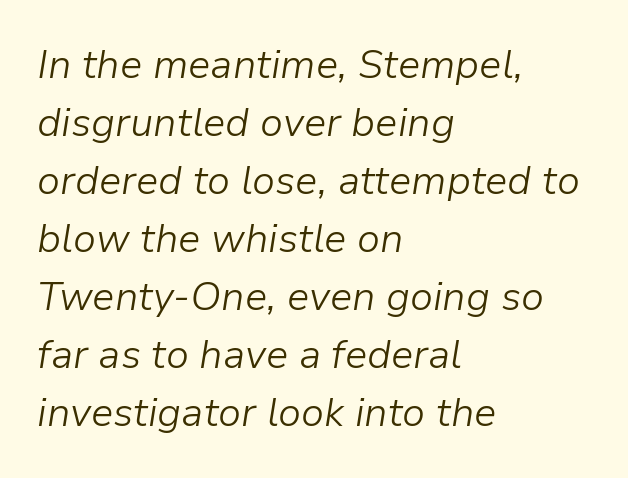
The image shows 40 px light type, italic (leaning right); set left-aligned, normal line spacing (1.45x), normal letter spacing, not underlined; low stroke contrast and a medium x-height.
